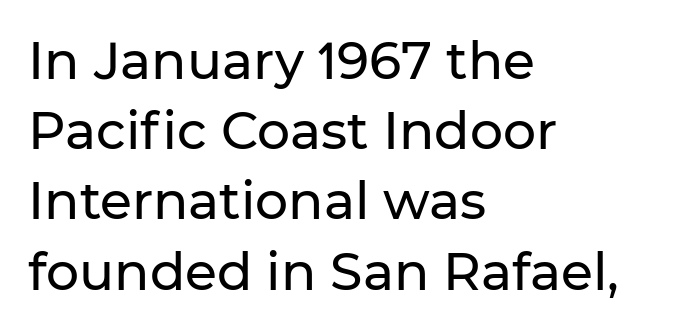
This sample has the flowing, uneven cadence of proportional lettering. Serifs: no, the terminals of the letterforms are clean. One-word summary of the alignment: left. Rule under the text: the space is simply empty. Ascenders rise straight up at ninety degrees.
